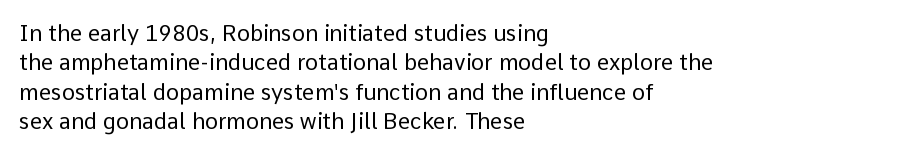
{"italic": "no", "bold": "no", "underline": "no", "align": "left", "line_spacing": "normal", "line_spacing_ratio": 1.34, "letter_spacing": "normal", "letter_spacing_em": 0.0, "glyph_px": 22}
